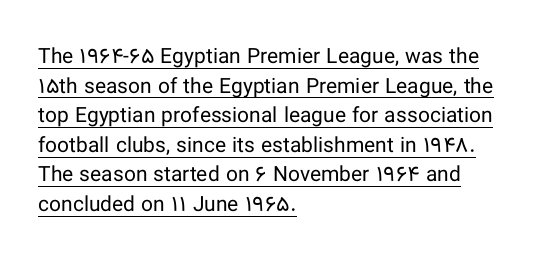
The image shows 21 px text type, upright; set left-aligned, normal line spacing (1.41x), normal letter spacing, underlined.
